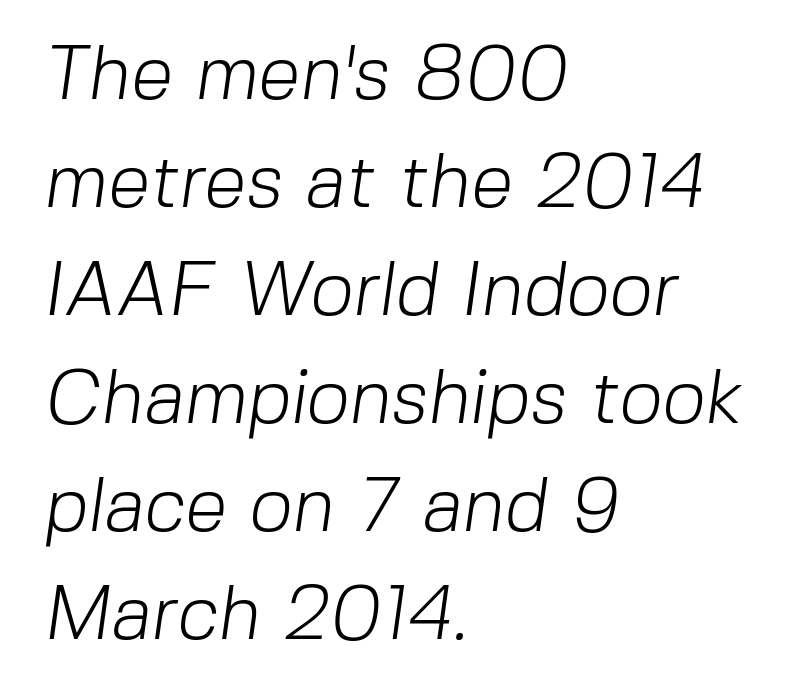
Q: Is the text bold? A: No.
Q: Is the typeface a serif or a sans-serif typeface? A: Sans-serif.
Q: Is the text underlined? A: No.
Q: How is the paragraph aligned? A: Left-aligned.
Q: Is the spacing between letters normal or unusually wide? A: Normal.
Q: Is the spacing between lines tight, normal or loose? A: Normal.
Q: Width (condensed, normal, or wide)? A: Normal.
Q: Stroke contrast? A: Low.
Q: x-height? A: Medium.
Q: Monospaced? A: No.
